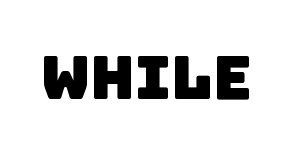
Here the designer chose a conventional face with non-uniform glyph widths. Look at the bottom of the vertical strokes: they stop flat, with no serifs. Nobody drew a line under any word here. How are the letters spaced? Ordinarily, with no added tracking.
